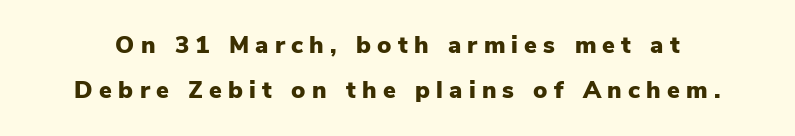
{"italic": "no", "bold": "yes", "underline": "no", "line_spacing_ratio": 1.89, "letter_spacing": "wide", "letter_spacing_em": 0.26, "glyph_px": 24}
